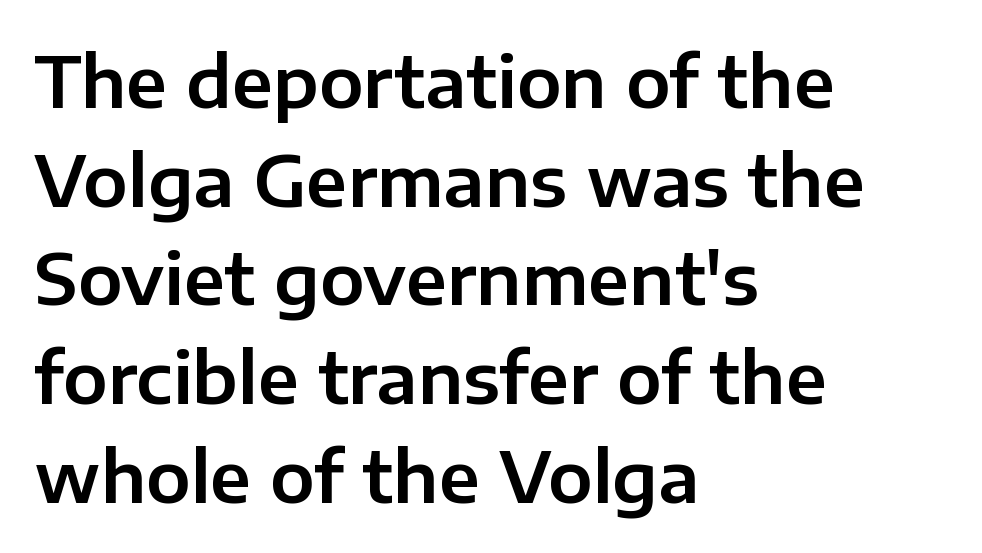
The ragged edge is on the right, which tells us the setting is flush left. Regular leading. Has an underline been added? It has not. There is no visible air inserted between adjacent glyphs. In terms of letterform style, serifs are entirely absent. The face used here is proportionally spaced, like ordinary book or web type.
